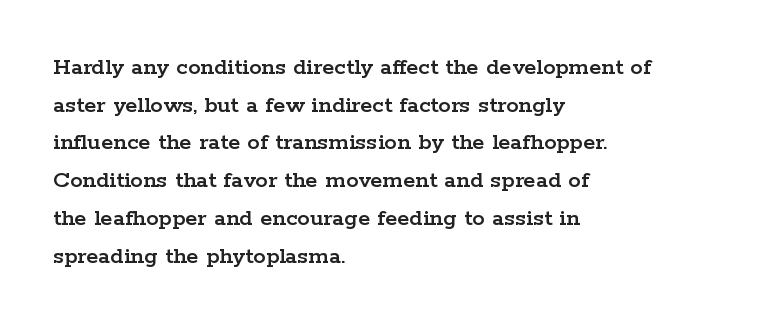
{"italic": "no", "underline": "no", "align": "left", "line_spacing": "normal", "line_spacing_ratio": 1.51, "letter_spacing": "normal", "letter_spacing_em": 0.0, "glyph_px": 25}
